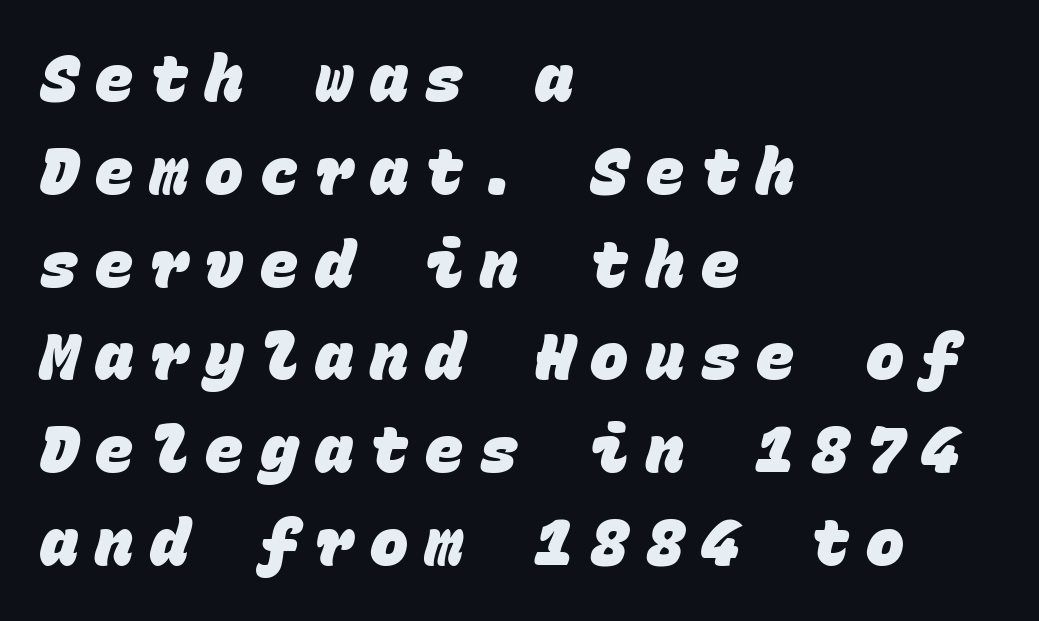
To sum up the face: it is a sans, with no serifs. Notice how thick the strokes are: this is what a full bold looks like. The face used here is monospaced, like something from a code editor. The setting favours the left margin, as ordinary paragraphs usually do.
